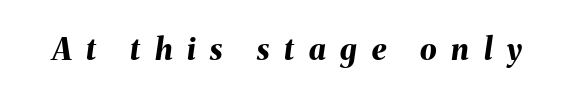
Q: Is the text bold? A: Yes.
Q: Is the text italic (slanted)? A: Yes, it leans right by about 8 degrees.
Q: Is the text underlined? A: No.
Q: Is the spacing between letters normal or unusually wide? A: Unusually wide.
Q: Width (condensed, normal, or wide)? A: Normal.
Q: Stroke contrast? A: Medium.
Q: x-height? A: Medium.
Q: Monospaced? A: No.
